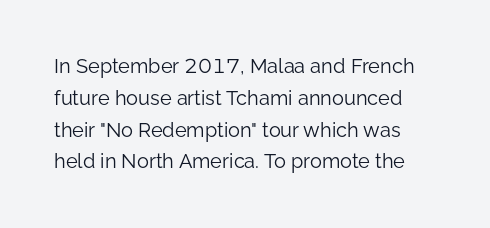
Q: Is the text bold? A: No.
Q: Is the text italic (slanted)? A: No, it is upright.
Q: Is the text underlined? A: No.
Q: Is the spacing between letters normal or unusually wide? A: Normal.
Q: Is the spacing between lines tight, normal or loose? A: Normal.
